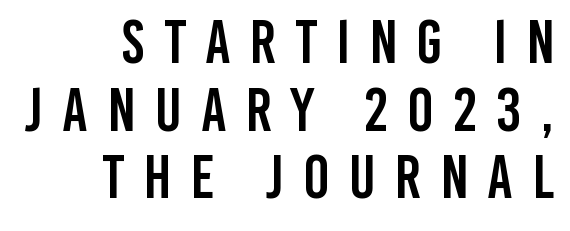
The image shows 62 px condensed sans-serif type, upright; set right-aligned, tight line spacing (1.09x), unusually wide letter spacing (+0.31 em), not underlined; low stroke contrast and a large x-height.
